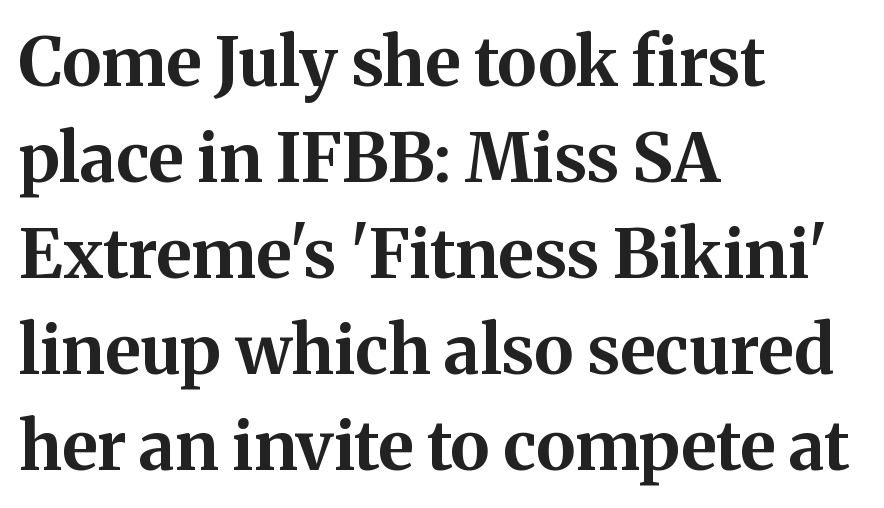
Q: Is the text bold? A: Yes.
Q: Is the text italic (slanted)? A: No, it is upright.
Q: Is the typeface a serif or a sans-serif typeface? A: Serif.
Q: Is the text underlined? A: No.
Q: How is the paragraph aligned? A: Left-aligned.
Q: Is the spacing between letters normal or unusually wide? A: Normal.
Q: Is the spacing between lines tight, normal or loose? A: Normal.
Q: Width (condensed, normal, or wide)? A: Normal.
Q: Stroke contrast? A: Medium.
Q: x-height? A: Medium.
Q: Monospaced? A: No.
